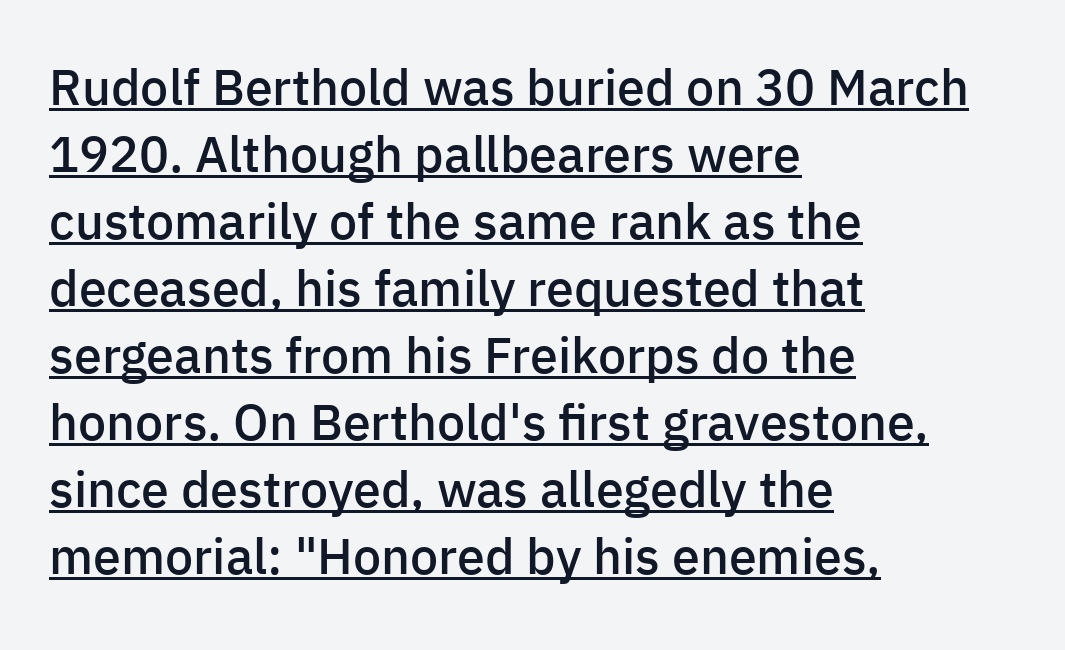
The image shows 50 px semibold sans-serif type, upright; set left-aligned, normal line spacing (1.34x), normal letter spacing, underlined; low stroke contrast and a medium x-height.
